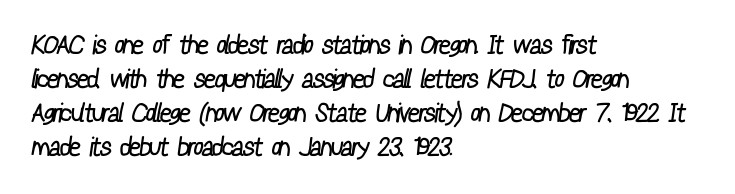
Q: Is the text bold? A: No.
Q: Is the text underlined? A: No.
Q: How is the paragraph aligned? A: Left-aligned.
Q: Is the spacing between letters normal or unusually wide? A: Normal.
Q: Is the spacing between lines tight, normal or loose? A: Normal.
